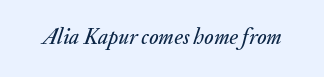
The image shows 22 px text type, italic (leaning right); set normal letter spacing, not underlined.
